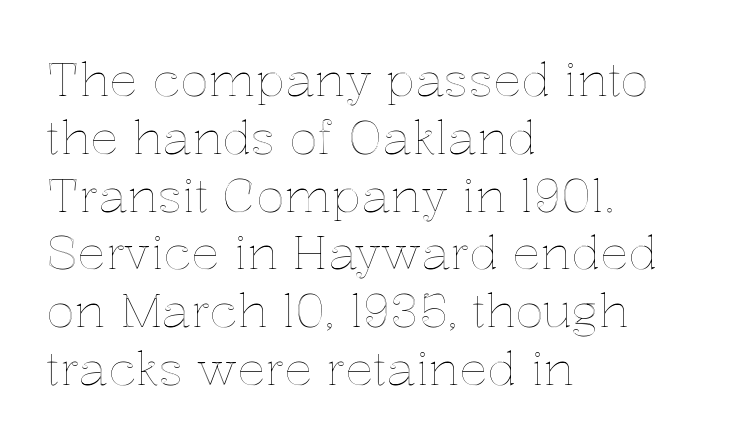
{"italic": "no", "width": "normal", "x_height": "medium", "monospaced": "no", "underline": "no", "align": "left", "line_spacing_ratio": 1.23, "letter_spacing": "normal", "letter_spacing_em": 0.0, "glyph_px": 47}
